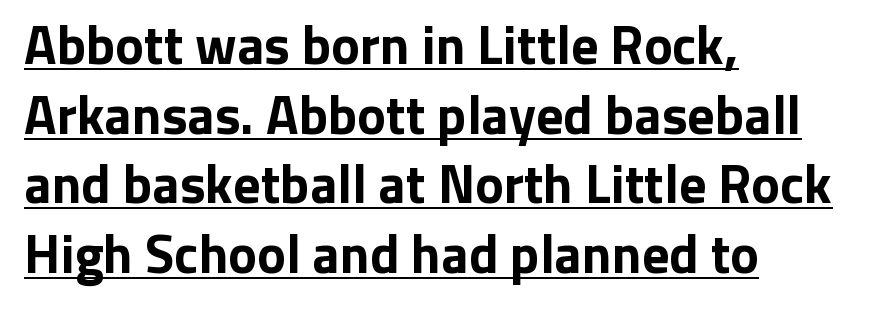
The image shows 54 px bold sans-serif type, upright; set left-aligned, normal line spacing (1.29x), normal letter spacing, underlined; low stroke contrast and a medium x-height.
